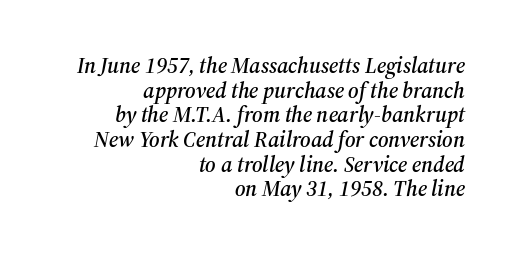
The paragraph has a hard right edge and a soft left edge. No word sits above an underline. Horizontal bands of white between lines are thin slivers. The face used here is rendered with its standard letterfit. Every character sits at an angle, as italics do.
